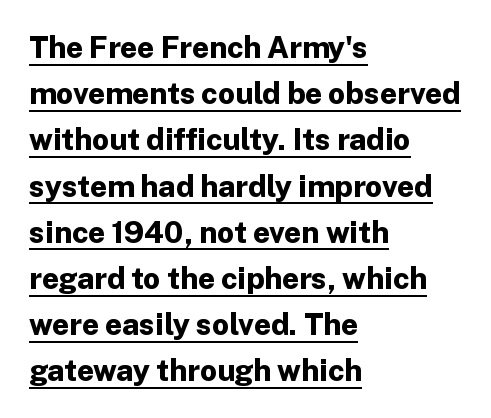
The image shows 30 px bold sans-serif type, upright; set left-aligned, normal line spacing (1.54x), normal letter spacing, underlined; low stroke contrast and a medium x-height.
